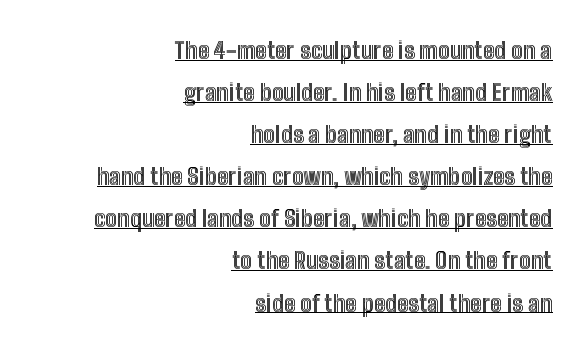
{"italic": "no", "underline": "yes", "align": "right", "line_spacing_ratio": 1.83, "letter_spacing": "normal", "letter_spacing_em": 0.0, "glyph_px": 23}
